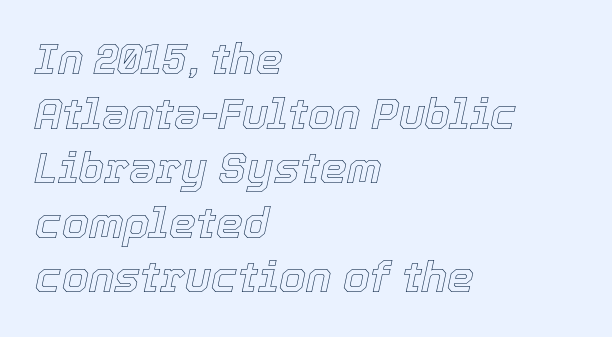
Q: Is the text italic (slanted)? A: Yes, it leans right by about 12 degrees.
Q: Is the text underlined? A: No.
Q: How is the paragraph aligned? A: Left-aligned.
Q: Is the spacing between letters normal or unusually wide? A: Normal.
Q: Is the spacing between lines tight, normal or loose? A: Normal.
Q: Width (condensed, normal, or wide)? A: Normal.
Q: x-height? A: Medium.
Q: Monospaced? A: No.
